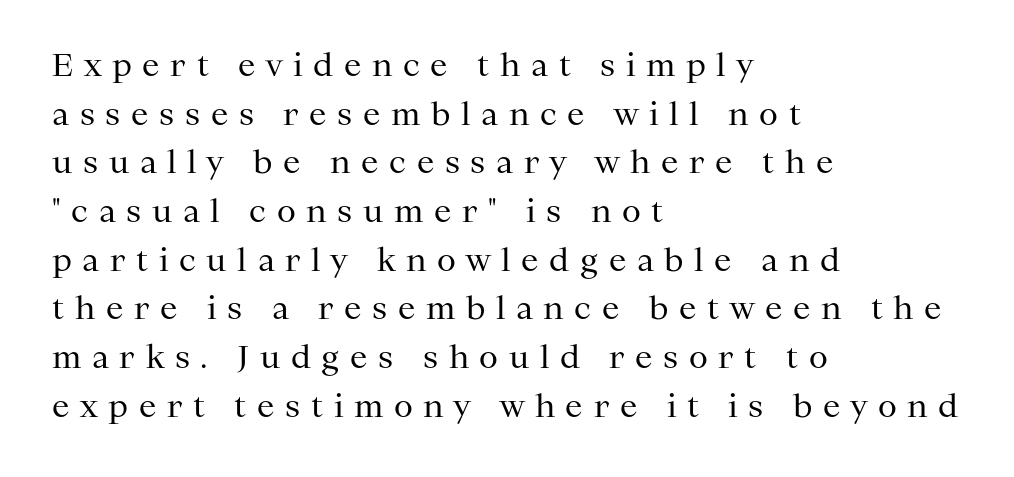
Q: Is the text bold? A: No.
Q: Is the text italic (slanted)? A: No, it is upright.
Q: Is the typeface a serif or a sans-serif typeface? A: Serif.
Q: Is the text underlined? A: No.
Q: How is the paragraph aligned? A: Left-aligned.
Q: Is the spacing between letters normal or unusually wide? A: Unusually wide.
Q: Is the spacing between lines tight, normal or loose? A: Normal.
Q: Width (condensed, normal, or wide)? A: Normal.
Q: Stroke contrast? A: Medium.
Q: x-height? A: Medium.
Q: Monospaced? A: No.
